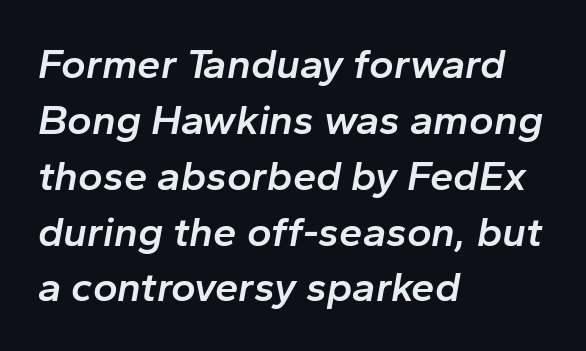
Baseline-to-baseline distance is the conventional proportion of letter height. Strokes here are thickened, but only to semibold level. Do the characters align in a grid? No, the font is proportional. Each line starts at the same left margin while the right side varies. Words float on clear page, feet unadorned. Rendered with sloped, italic letterforms.
